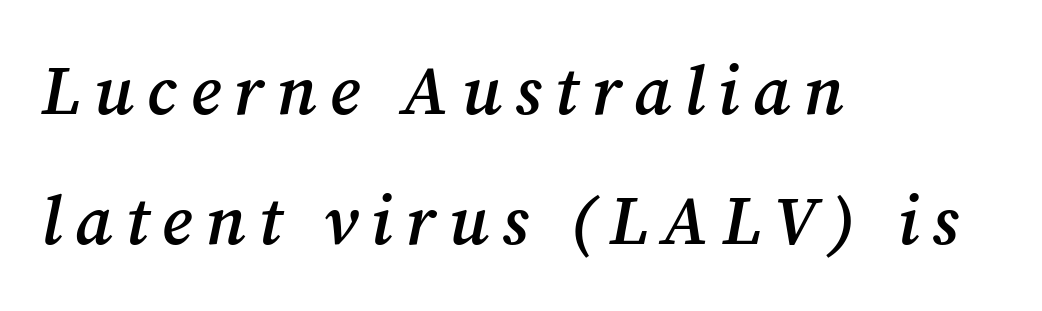
{"serif": "yes", "italic": "yes", "lean": "right", "slant_degrees": 12, "bold": "semi", "weight": "semibold", "width": "normal", "stroke_contrast": "medium", "x_height": "medium", "monospaced": "no", "underline": "no", "align": "left", "line_spacing_ratio": 1.89, "glyph_px": 69}
